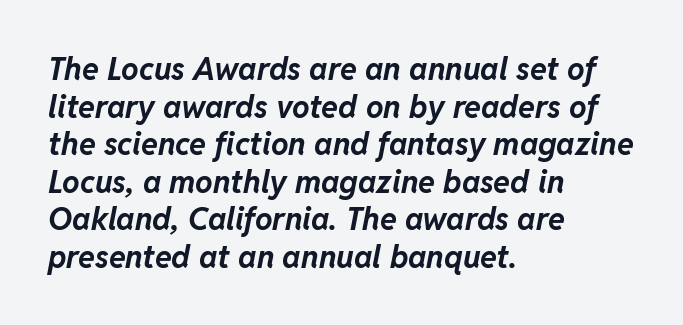
How are the letters spaced? Ordinarily, with no added tracking. As a designer I'd log this as weight 700, bold. Notice how the stems are inclined rather than vertical — that's the hallmark of italics. Anything drawn beneath the words? Only blank space.
